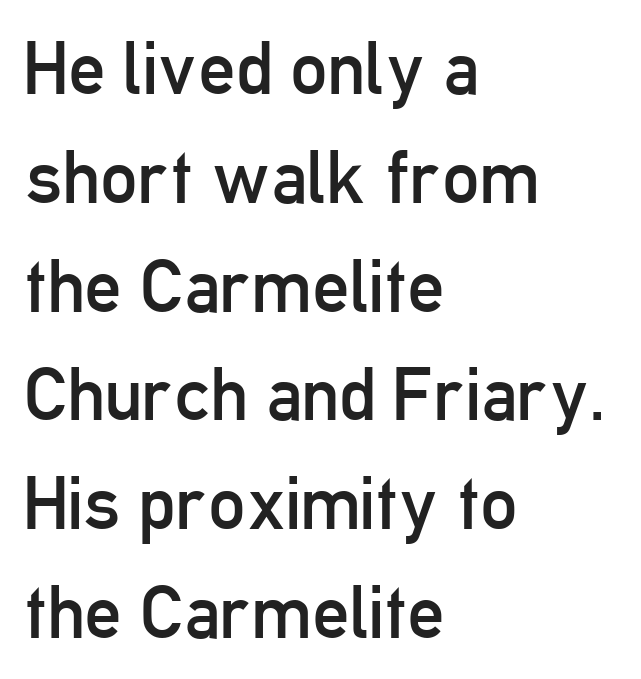
The image shows 74 px regular-weight, condensed sans-serif type, upright; set left-aligned, normal line spacing (1.47x), normal letter spacing, not underlined; low stroke contrast and a medium x-height.
